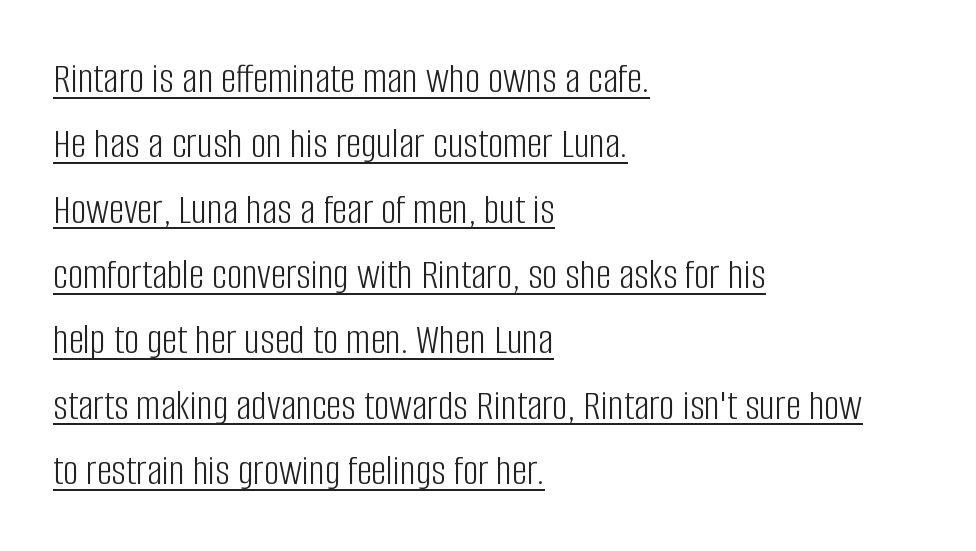
Is the block centered? No — it sits flush against the left margin. Each letter keeps its own natural width here, so spacing adapts to shape. No extra tracking has been applied to these lines. Ink coverage per letter is moderate at most. Typographically, this falls in the sans-serif category. You can see a thin bar hugging the bottom of the glyphs.
